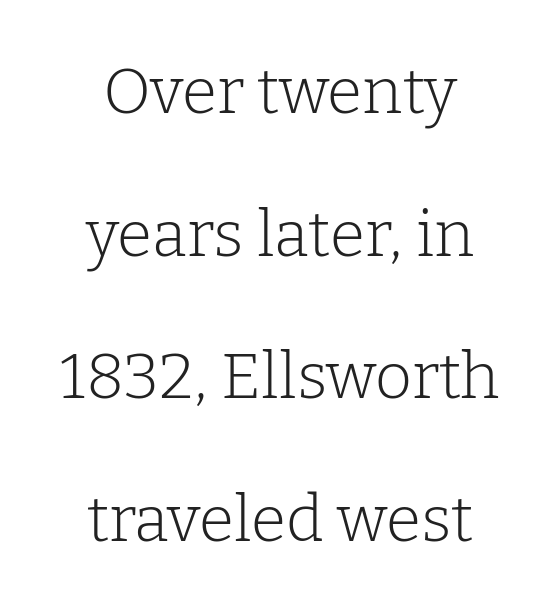
Q: Is the text bold? A: No.
Q: Is the text italic (slanted)? A: No, it is upright.
Q: Is the typeface a serif or a sans-serif typeface? A: Serif.
Q: Is the text underlined? A: No.
Q: How is the paragraph aligned? A: Centered.
Q: Is the spacing between letters normal or unusually wide? A: Normal.
Q: Is the spacing between lines tight, normal or loose? A: Loose.
Q: Width (condensed, normal, or wide)? A: Normal.
Q: Stroke contrast? A: Low.
Q: x-height? A: Medium.
Q: Monospaced? A: No.
